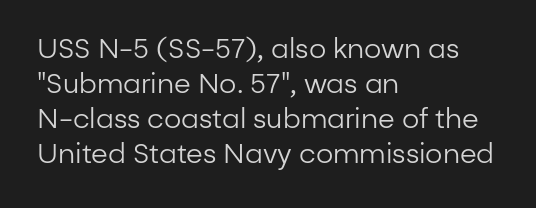
Q: Is the text bold? A: No.
Q: Is the text italic (slanted)? A: No, it is upright.
Q: Is the text underlined? A: No.
Q: How is the paragraph aligned? A: Left-aligned.
Q: Is the spacing between letters normal or unusually wide? A: Normal.
Q: Is the spacing between lines tight, normal or loose? A: Normal.
